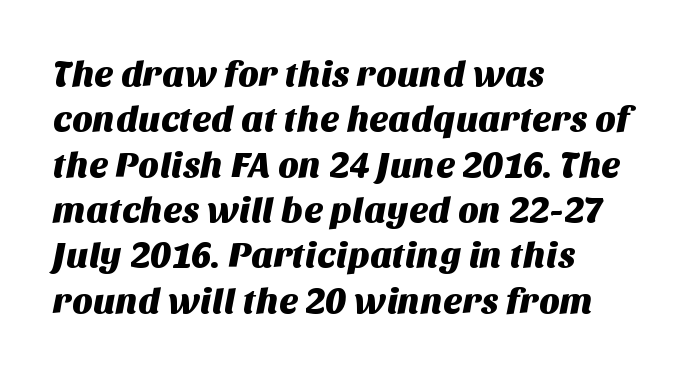
Q: Is the typeface a serif or a sans-serif typeface? A: Sans-serif.
Q: Is the text underlined? A: No.
Q: How is the paragraph aligned? A: Left-aligned.
Q: Is the spacing between letters normal or unusually wide? A: Normal.
Q: Is the spacing between lines tight, normal or loose? A: Normal.
Q: Width (condensed, normal, or wide)? A: Normal.
Q: Stroke contrast? A: Medium.
Q: x-height? A: Large.
Q: Monospaced? A: No.
